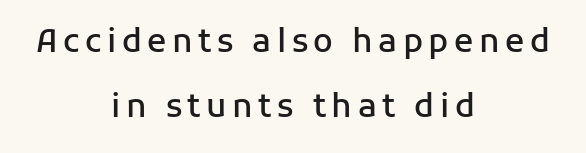
Q: Is the text bold? A: Semi-bold.
Q: Is the text italic (slanted)? A: No, it is upright.
Q: Is the typeface a serif or a sans-serif typeface? A: Sans-serif.
Q: Is the text underlined? A: No.
Q: How is the paragraph aligned? A: Centered.
Q: Is the spacing between lines tight, normal or loose? A: Loose.
Q: Width (condensed, normal, or wide)? A: Normal.
Q: Stroke contrast? A: Low.
Q: x-height? A: Medium.
Q: Monospaced? A: No.
